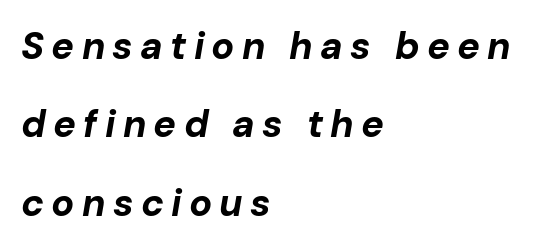
{"italic": "yes", "lean": "right", "slant_degrees": 10, "bold": "yes", "weight": "bold", "width": "normal", "stroke_contrast": "low", "x_height": "medium", "monospaced": "no", "underline": "no", "align": "left", "line_spacing": "loose", "line_spacing_ratio": 2.06, "glyph_px": 38}
